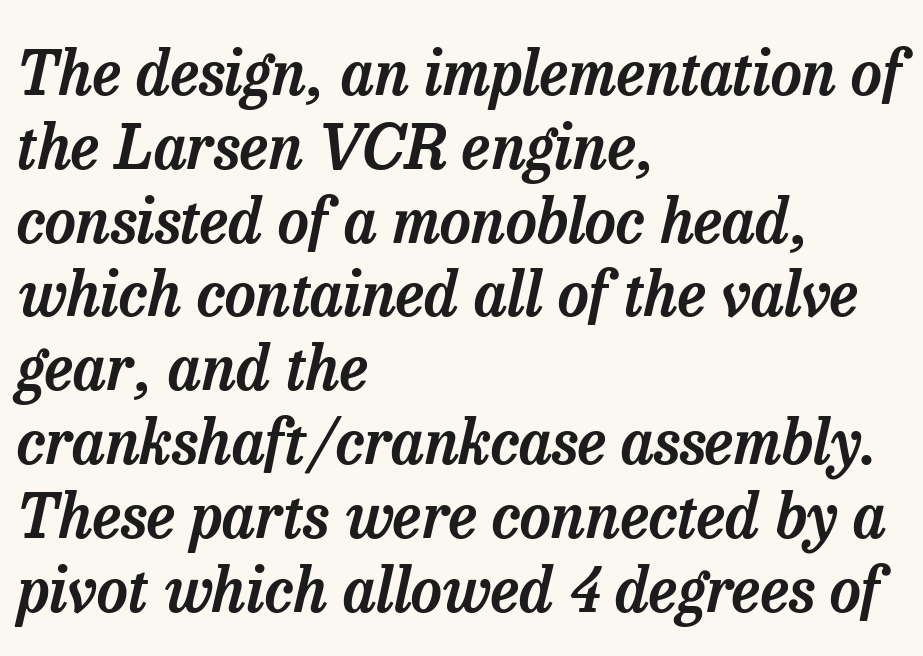
Q: Is the text italic (slanted)? A: Yes, it leans right by about 13 degrees.
Q: Is the typeface a serif or a sans-serif typeface? A: Serif.
Q: Is the text underlined? A: No.
Q: How is the paragraph aligned? A: Left-aligned.
Q: Is the spacing between letters normal or unusually wide? A: Normal.
Q: Width (condensed, normal, or wide)? A: Normal.
Q: Stroke contrast? A: Low.
Q: x-height? A: Medium.
Q: Monospaced? A: No.
